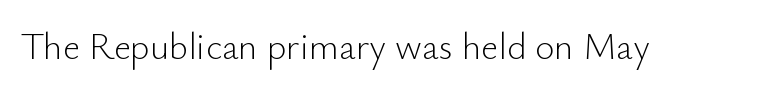
{"serif": "no", "italic": "no", "bold": "no", "weight": "light", "width": "normal", "stroke_contrast": "low", "x_height": "small", "monospaced": "no", "underline": "no", "letter_spacing": "normal", "letter_spacing_em": 0.0, "glyph_px": 37}
